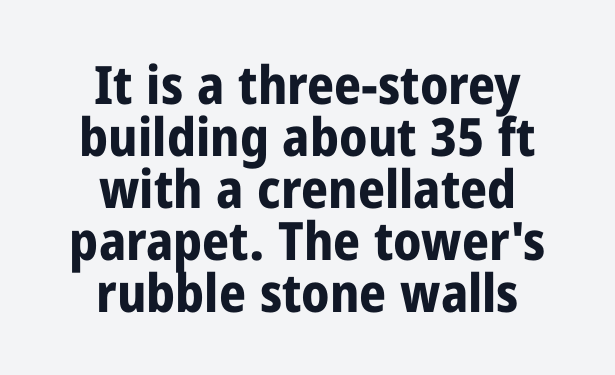
Q: Is the text bold? A: Yes.
Q: Is the text italic (slanted)? A: No, it is upright.
Q: Is the typeface a serif or a sans-serif typeface? A: Sans-serif.
Q: Is the text underlined? A: No.
Q: How is the paragraph aligned? A: Centered.
Q: Is the spacing between letters normal or unusually wide? A: Normal.
Q: Is the spacing between lines tight, normal or loose? A: Tight.
Q: Width (condensed, normal, or wide)? A: Condensed.
Q: Stroke contrast? A: Low.
Q: x-height? A: Medium.
Q: Monospaced? A: No.
